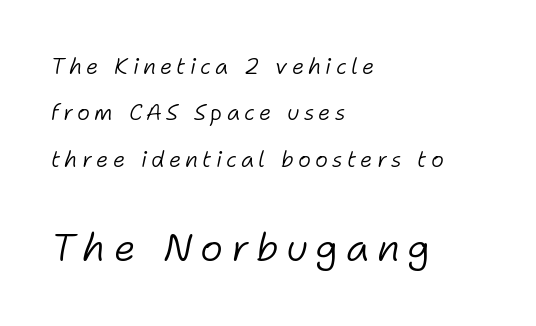
The text block is weighted toward the left margin, trailing off unevenly rightward. The leading is generous, giving the passage an open texture. Is this a fixed-width face? No — the glyphs have proportional, varying widths. Look at the glyph heights: the lower group is clearly the bigger setting. The text carries the slant typical of an italic or oblique font. The passage shown is not underscored anywhere.
